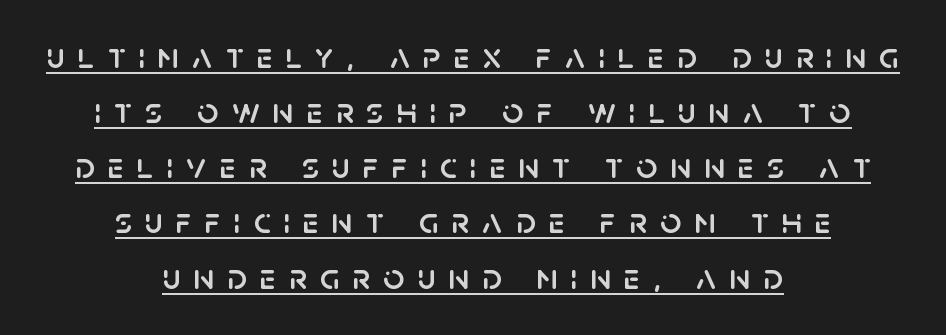
A typesetter would call this proportional, since set widths differ per character. Nope, no serifs anywhere on these letters. Characters remain perfectly vertical along every line. Each line is balanced around a shared central axis. The face used here appears with an underline applied.
